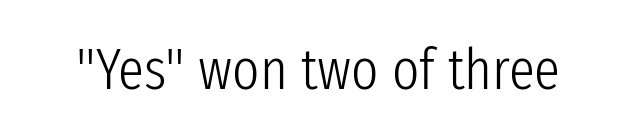
{"serif": "no", "italic": "no", "bold": "no", "weight": "light", "width": "condensed", "stroke_contrast": "low", "x_height": "medium", "monospaced": "no", "underline": "no", "letter_spacing": "normal", "letter_spacing_em": 0.0, "glyph_px": 58}
